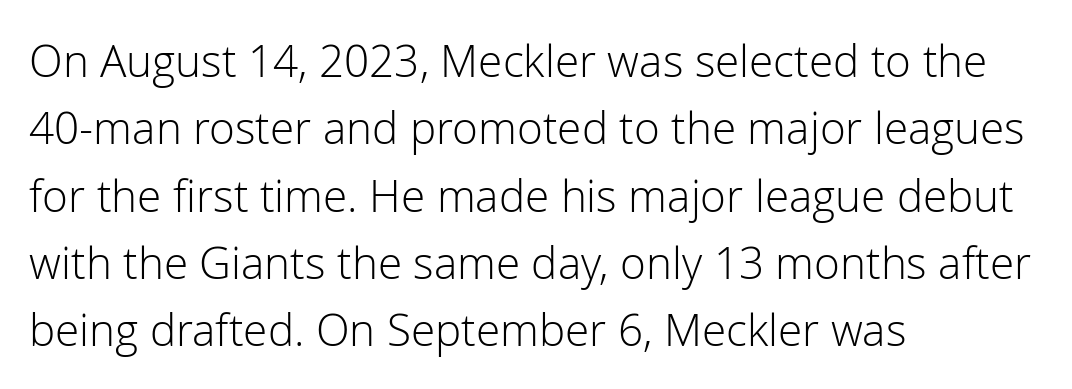
Tall strokes in this sample are plumb rather than angled. Teacher's note: observe the even left margin — that is flush-left alignment. Nobody touched the tracking dial on this one. The weight would be labelled regular, book, light, or lighter still. Here the designer chose a conventional face with non-uniform glyph widths. This rendering features lettering with no underline.
